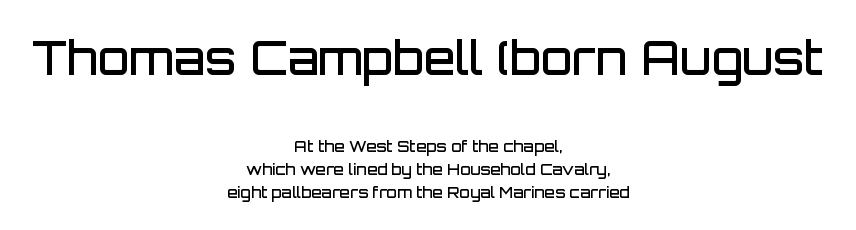
The image shows 46 px semibold sans-serif type, upright; set centered, normal line spacing (1.54x), normal letter spacing, not underlined; the first (top) block is 3.07x larger; low stroke contrast and a large x-height.
